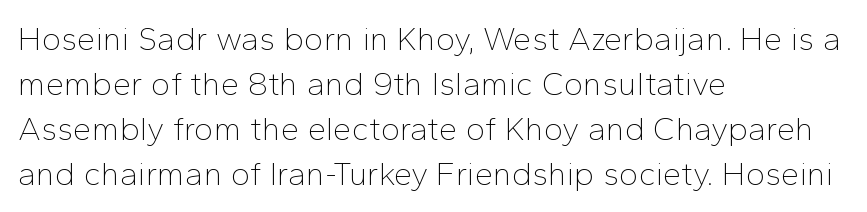
Q: Is the text bold? A: No.
Q: Is the text italic (slanted)? A: No, it is upright.
Q: Is the typeface a serif or a sans-serif typeface? A: Sans-serif.
Q: Is the text underlined? A: No.
Q: How is the paragraph aligned? A: Left-aligned.
Q: Is the spacing between letters normal or unusually wide? A: Normal.
Q: Is the spacing between lines tight, normal or loose? A: Normal.
Q: Width (condensed, normal, or wide)? A: Normal.
Q: Stroke contrast? A: Low.
Q: x-height? A: Medium.
Q: Monospaced? A: No.
